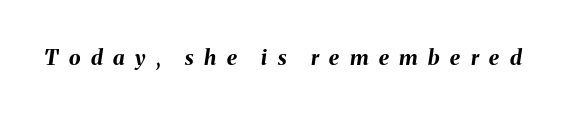
Q: Is the text bold? A: Yes.
Q: Is the text italic (slanted)? A: Yes, it leans right by about 8 degrees.
Q: Is the text underlined? A: No.
Q: Is the spacing between letters normal or unusually wide? A: Unusually wide.
